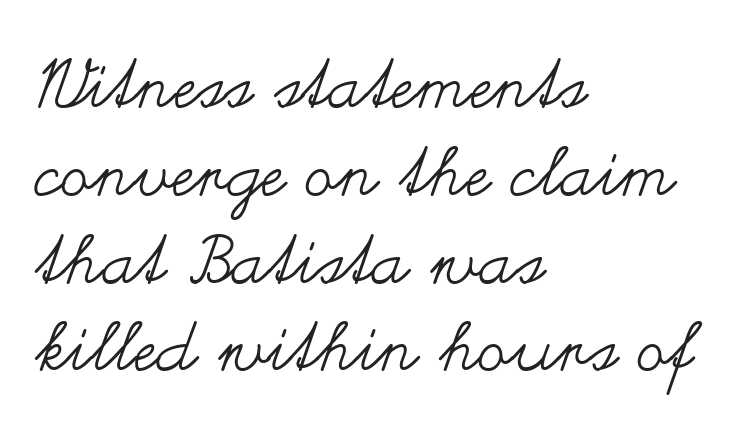
{"bold": "no", "weight": "regular", "width": "wide", "stroke_contrast": "medium", "x_height": "small", "monospaced": "no", "underline": "no", "align": "left", "line_spacing": "normal", "line_spacing_ratio": 1.31, "letter_spacing": "normal", "letter_spacing_em": 0.0, "glyph_px": 67}
